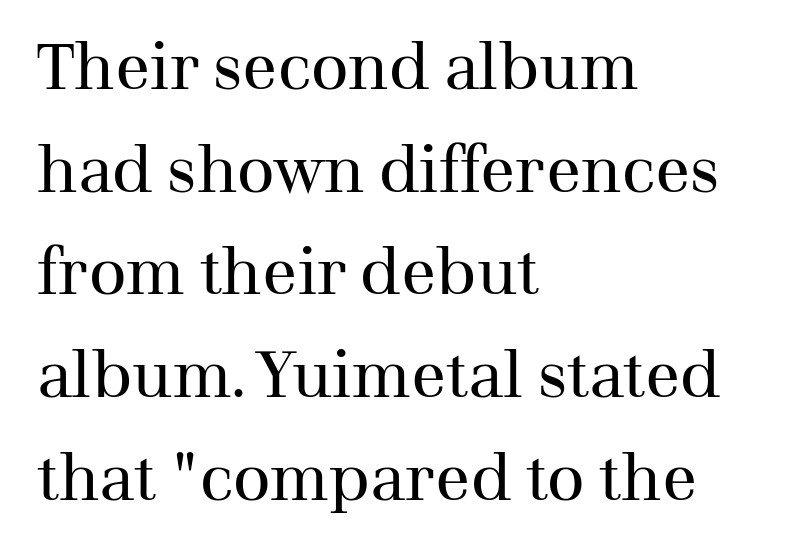
The image shows 65 px regular-weight serif type, upright; set left-aligned, normal line spacing (1.58x), normal letter spacing, not underlined; medium stroke contrast and a medium x-height.
